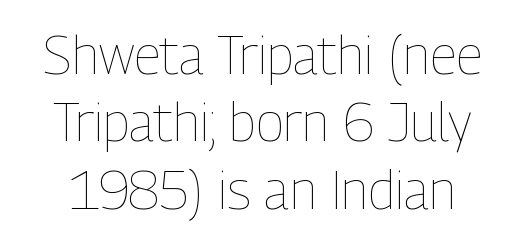
{"italic": "no", "bold": "no", "weight": "thin", "width": "condensed", "stroke_contrast": "low", "x_height": "medium", "monospaced": "no", "underline": "no", "line_spacing": "normal", "line_spacing_ratio": 1.27, "letter_spacing": "normal", "letter_spacing_em": 0.0, "glyph_px": 53}
